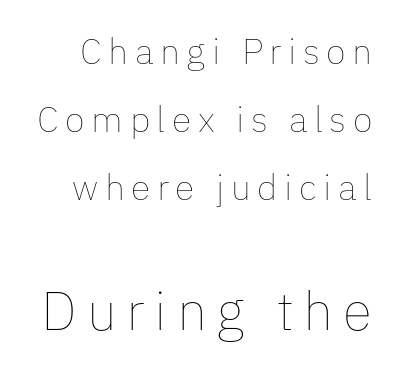
Q: Is the text bold? A: No.
Q: Is the text italic (slanted)? A: No, it is upright.
Q: Is the text underlined? A: No.
Q: Which block of text is set in a larger size, the first (top) or the second (bottom)? A: The second (bottom) one.
Q: Width (condensed, normal, or wide)? A: Normal.
Q: Stroke contrast? A: Low.
Q: x-height? A: Medium.
Q: Monospaced? A: No.
